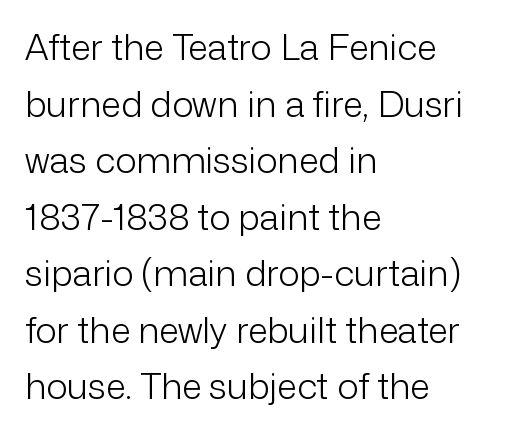
The image shows 36 px light sans-serif type, upright; set left-aligned, normal line spacing (1.57x), normal letter spacing, not underlined; low stroke contrast and a medium x-height.
